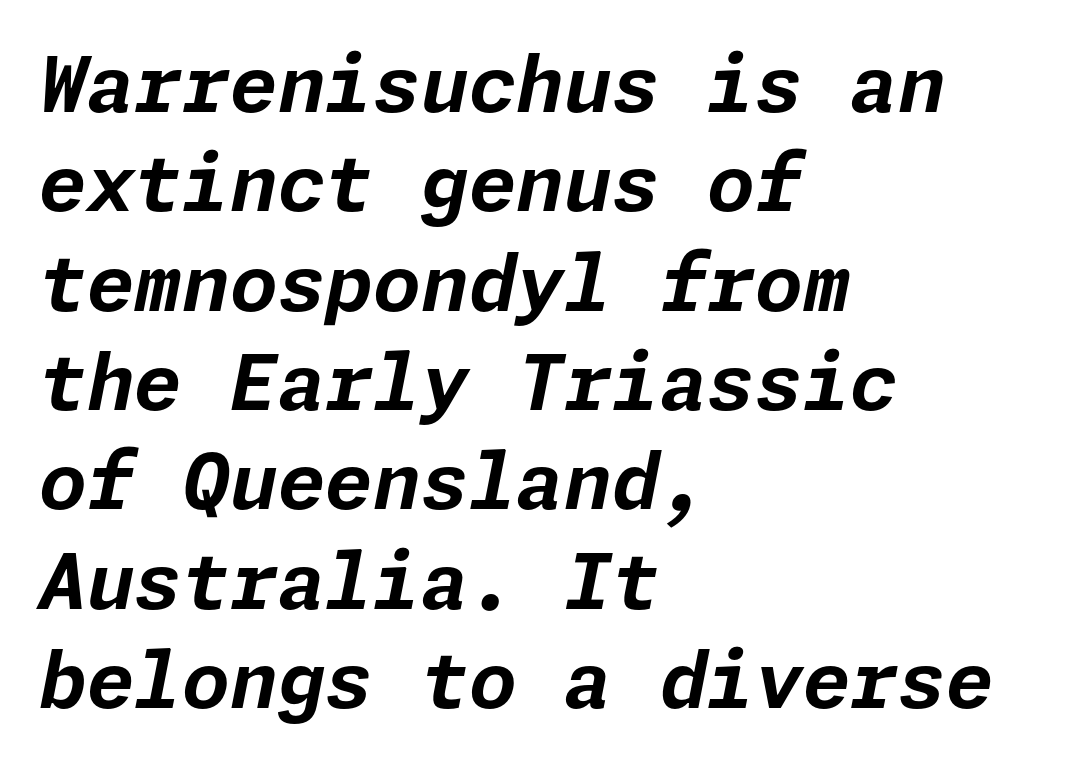
Q: Is the text bold? A: Yes.
Q: Is the text italic (slanted)? A: Yes, it leans right by about 11 degrees.
Q: Is the text underlined? A: No.
Q: How is the paragraph aligned? A: Left-aligned.
Q: Is the spacing between letters normal or unusually wide? A: Normal.
Q: Is the spacing between lines tight, normal or loose? A: Normal.
Q: Width (condensed, normal, or wide)? A: Normal.
Q: Stroke contrast? A: Low.
Q: x-height? A: Medium.
